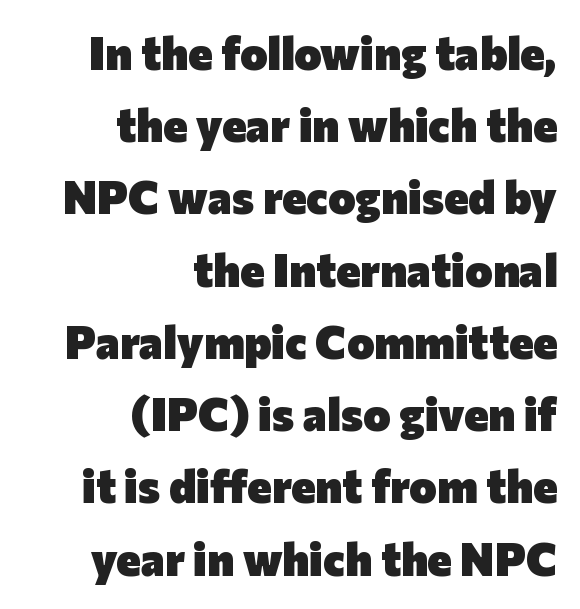
{"serif": "no", "italic": "no", "bold": "yes", "weight": "heavy", "width": "normal", "stroke_contrast": "low", "x_height": "medium", "monospaced": "no", "underline": "no", "align": "right", "line_spacing": "normal", "line_spacing_ratio": 1.57, "letter_spacing": "normal", "letter_spacing_em": 0.0, "glyph_px": 46}
